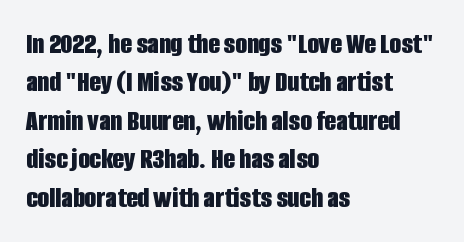
Q: Is the text bold? A: Yes.
Q: Is the text italic (slanted)? A: No, it is upright.
Q: Is the typeface a serif or a sans-serif typeface? A: Sans-serif.
Q: Is the text underlined? A: No.
Q: How is the paragraph aligned? A: Left-aligned.
Q: Is the spacing between letters normal or unusually wide? A: Normal.
Q: Is the spacing between lines tight, normal or loose? A: Normal.
Q: Width (condensed, normal, or wide)? A: Condensed.
Q: Stroke contrast? A: Low.
Q: x-height? A: Large.
Q: Monospaced? A: No.
